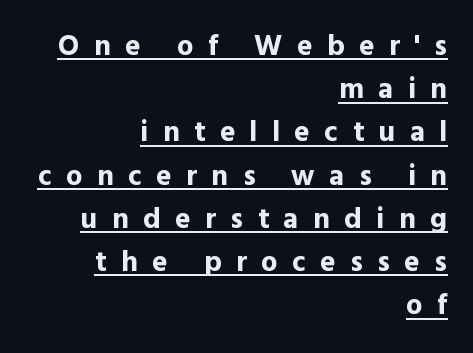
Q: Is the text bold? A: Yes.
Q: Is the text italic (slanted)? A: No, it is upright.
Q: Is the typeface a serif or a sans-serif typeface? A: Sans-serif.
Q: Is the text underlined? A: Yes.
Q: How is the paragraph aligned? A: Right-aligned.
Q: Is the spacing between letters normal or unusually wide? A: Unusually wide.
Q: Is the spacing between lines tight, normal or loose? A: Normal.
Q: Width (condensed, normal, or wide)? A: Normal.
Q: x-height? A: Medium.
Q: Monospaced? A: No.
